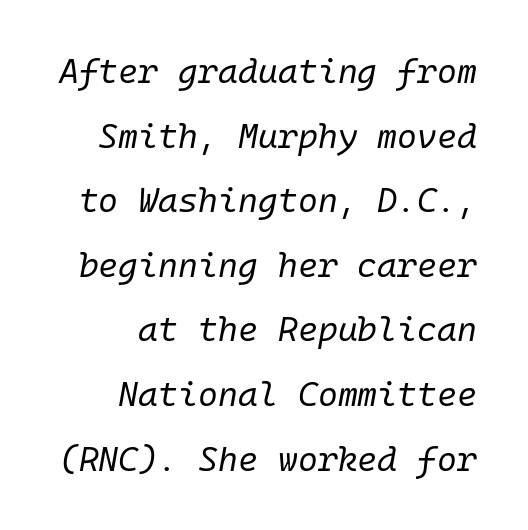
{"italic": "yes", "lean": "right", "slant_degrees": 10, "bold": "no", "weight": "regular", "width": "normal", "stroke_contrast": "low", "x_height": "medium", "underline": "no", "align": "right", "line_spacing": "loose", "line_spacing_ratio": 1.9, "letter_spacing": "normal", "letter_spacing_em": 0.0, "glyph_px": 34}
